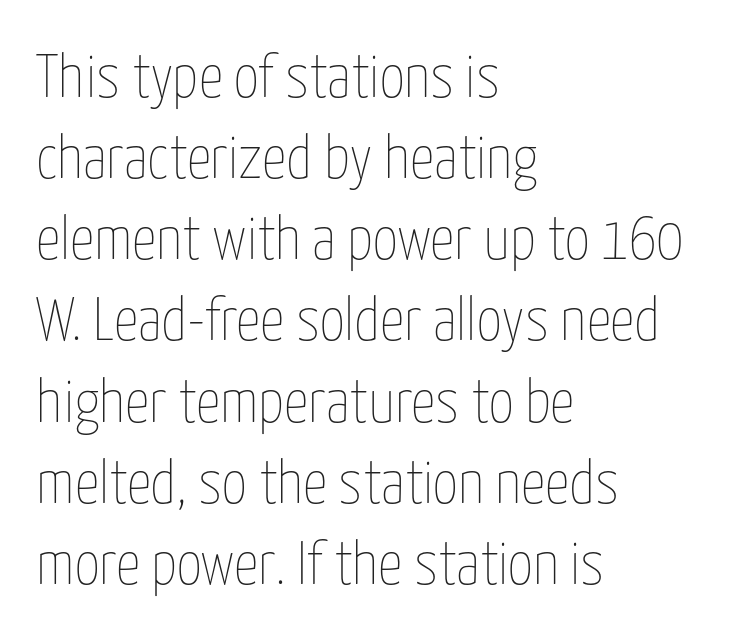
The image shows 61 px thin, condensed type, upright; set left-aligned, normal line spacing (1.33x), normal letter spacing, not underlined; low stroke contrast and a medium x-height.
